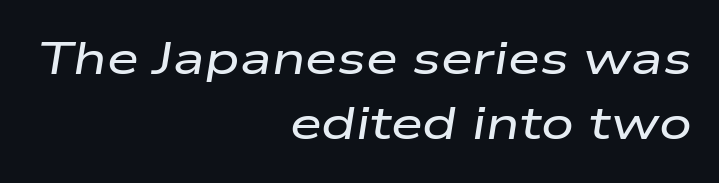
The image shows 46 px wide type, italic (leaning right); set right-aligned, normal line spacing (1.41x), normal letter spacing, not underlined; low stroke contrast and a medium x-height.
